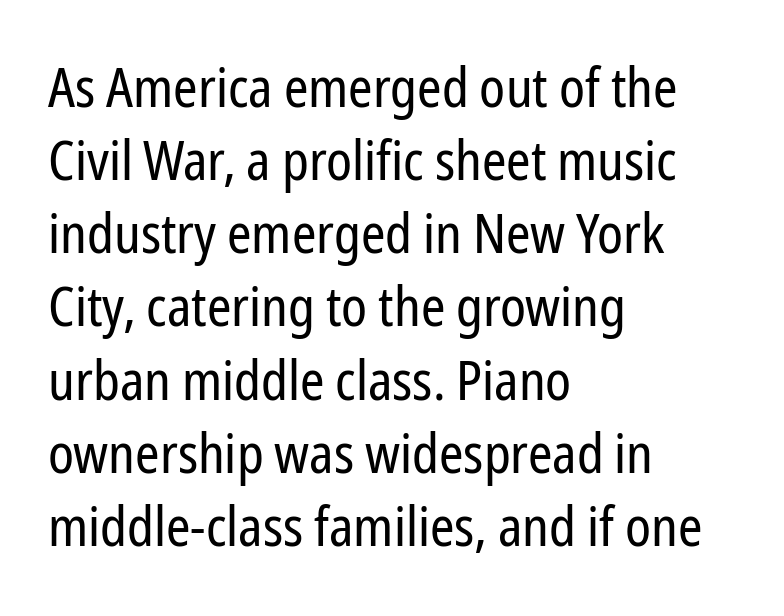
The image shows 55 px regular-weight, condensed sans-serif type, upright; set left-aligned, normal line spacing (1.33x), normal letter spacing, not underlined; low stroke contrast and a medium x-height.
